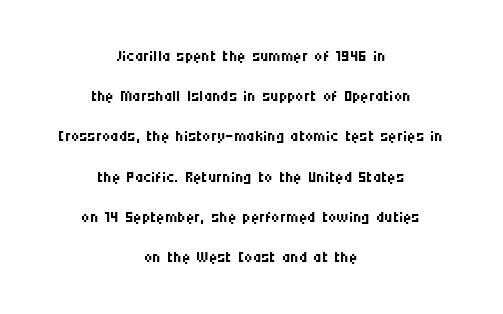
Q: Is the text bold? A: No.
Q: Is the text italic (slanted)? A: No, it is upright.
Q: Is the text underlined? A: No.
Q: How is the paragraph aligned? A: Centered.
Q: Is the spacing between letters normal or unusually wide? A: Normal.
